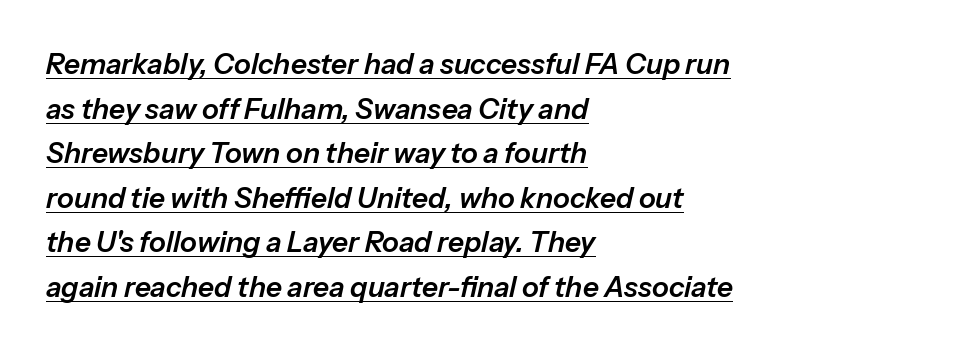
Q: Is the text italic (slanted)? A: Yes, it leans right by about 13 degrees.
Q: Is the text underlined? A: Yes.
Q: How is the paragraph aligned? A: Left-aligned.
Q: Is the spacing between letters normal or unusually wide? A: Normal.
Q: Is the spacing between lines tight, normal or loose? A: Normal.
Q: Width (condensed, normal, or wide)? A: Normal.
Q: Stroke contrast? A: Low.
Q: x-height? A: Medium.
Q: Monospaced? A: No.
